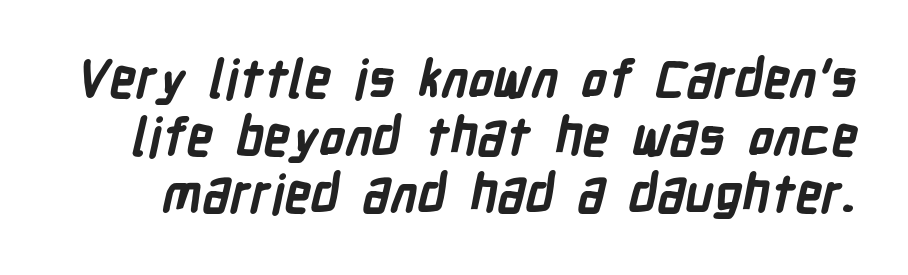
Is this a fixed-width face? No — the glyphs have proportional, varying widths. What stands out about the letter spacing? Nothing — it is the standard amount. The face used here has the dense, thick strokes of a bold. Check under the words: just untouched page. Is this a sans? Yes — the strokes have no serifs. Honestly, the rows look squashed on top of each other.
